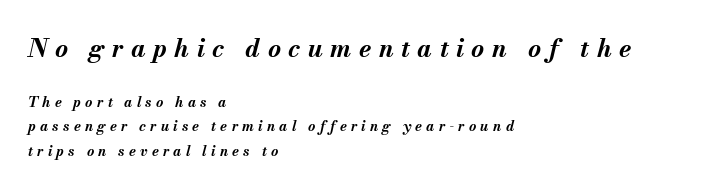
Short and long lines alike share a common starting point at left. Only glyphs here, with clear space below each row. Every letter is thick-stroked: bold, no question. Look at the glyph heights: the upper group is clearly the bigger setting. You could only call the tracking loose — the letters float apart. Characters are canted at an angle relative to the baseline's perpendicular.
